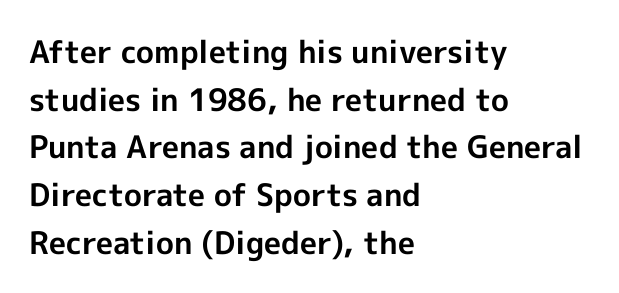
Q: Is the text bold? A: Yes.
Q: Is the text italic (slanted)? A: No, it is upright.
Q: Is the typeface a serif or a sans-serif typeface? A: Sans-serif.
Q: Is the text underlined? A: No.
Q: How is the paragraph aligned? A: Left-aligned.
Q: Is the spacing between letters normal or unusually wide? A: Normal.
Q: Is the spacing between lines tight, normal or loose? A: Normal.
Q: Width (condensed, normal, or wide)? A: Normal.
Q: x-height? A: Medium.
Q: Monospaced? A: No.
